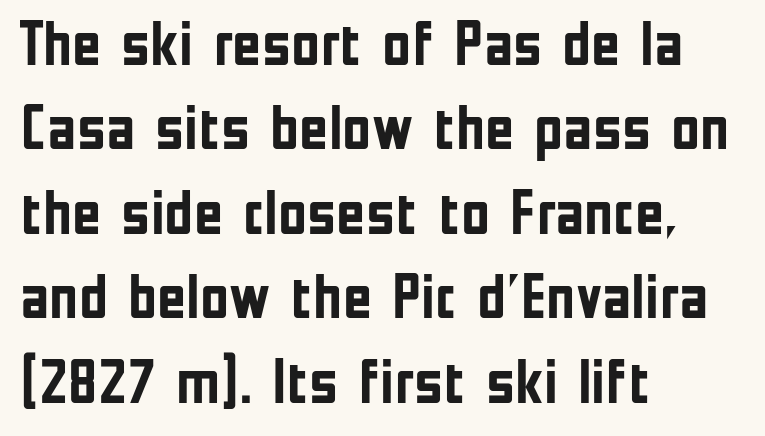
{"serif": "no", "italic": "no", "bold": "yes", "weight": "semibold", "width": "condensed", "stroke_contrast": "low", "x_height": "medium", "monospaced": "no", "underline": "no", "align": "left", "line_spacing": "normal", "line_spacing_ratio": 1.34, "letter_spacing": "normal", "letter_spacing_em": 0.0, "glyph_px": 63}
